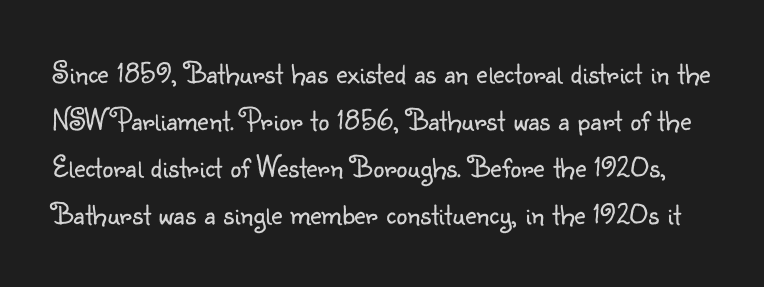
The image shows 31 px light sans-serif type, upright; set normal line spacing (1.52x), normal letter spacing, not underlined; low stroke contrast and a small x-height.
